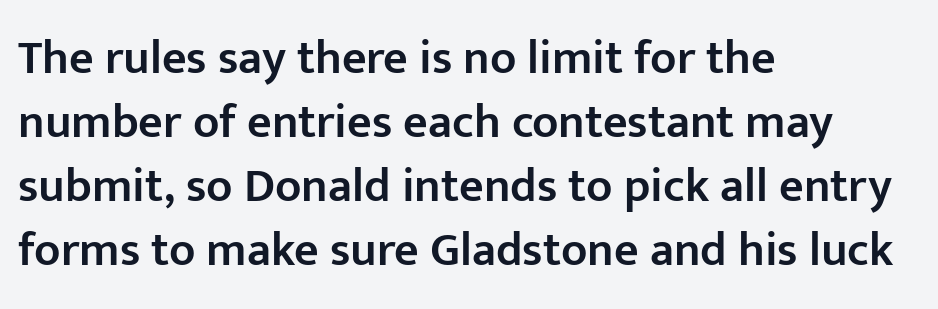
Alignment: flush left. The space beneath each line is pristine and unruled. Note the varied advance widths — an 'i' is clearly narrower than an 'm'. Students, observe: this is what conventionally led text looks like. Students, note that the glyphs here touch the page at normal intervals.
